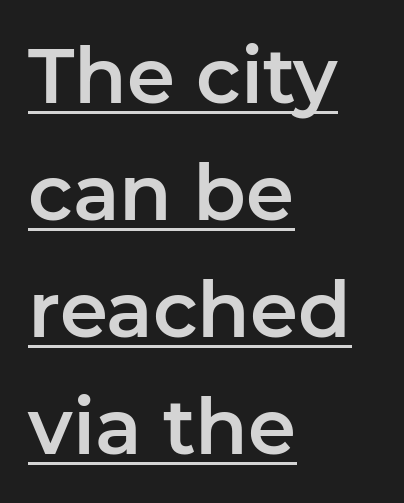
These lines stack with their left ends in a neat column. Letter spacing: default. The type family on display is of the sans-serif kind. A typesetter would call this proportional, since set widths differ per character.
